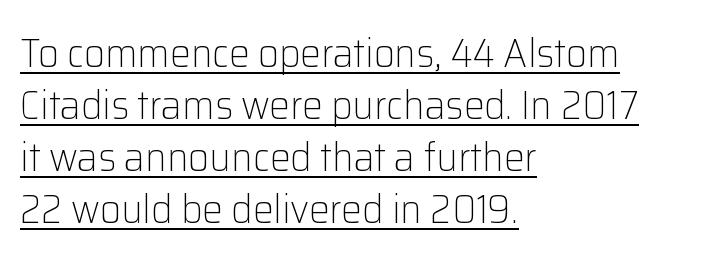
Q: Is the text bold? A: No.
Q: Is the text italic (slanted)? A: No, it is upright.
Q: Is the typeface a serif or a sans-serif typeface? A: Sans-serif.
Q: Is the text underlined? A: Yes.
Q: How is the paragraph aligned? A: Left-aligned.
Q: Is the spacing between letters normal or unusually wide? A: Normal.
Q: Is the spacing between lines tight, normal or loose? A: Normal.
Q: Width (condensed, normal, or wide)? A: Normal.
Q: Stroke contrast? A: Low.
Q: x-height? A: Medium.
Q: Monospaced? A: No.
